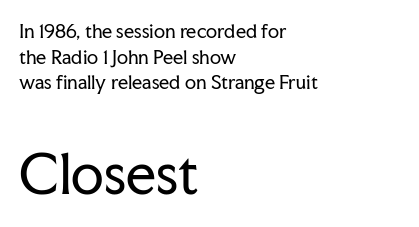
{"serif": "yes", "italic": "no", "bold": "no", "weight": "regular", "width": "normal", "stroke_contrast": "low", "x_height": "medium", "monospaced": "no", "underline": "no", "align": "left", "line_spacing": "normal", "line_spacing_ratio": 1.43, "letter_spacing": "normal", "letter_spacing_em": 0.0, "larger_block": "second", "size_ratio": 2.94, "glyph_px": 53}
